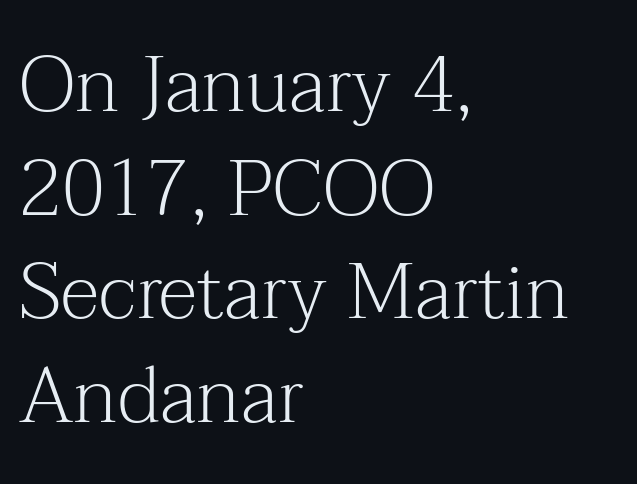
The image shows 78 px light serif type, upright; set left-aligned, normal line spacing (1.33x), normal letter spacing, not underlined; medium stroke contrast and a medium x-height.
